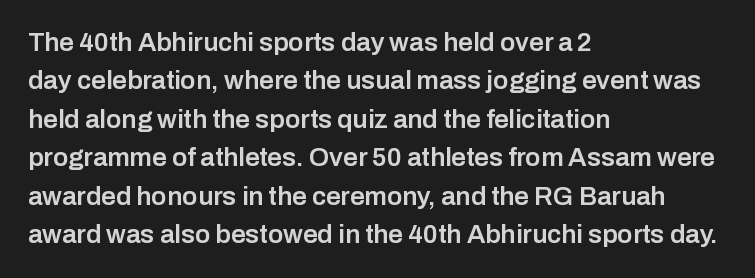
Q: Is the text bold? A: Semi-bold.
Q: Is the text italic (slanted)? A: No, it is upright.
Q: Is the text underlined? A: No.
Q: How is the paragraph aligned? A: Left-aligned.
Q: Is the spacing between letters normal or unusually wide? A: Normal.
Q: Is the spacing between lines tight, normal or loose? A: Normal.
